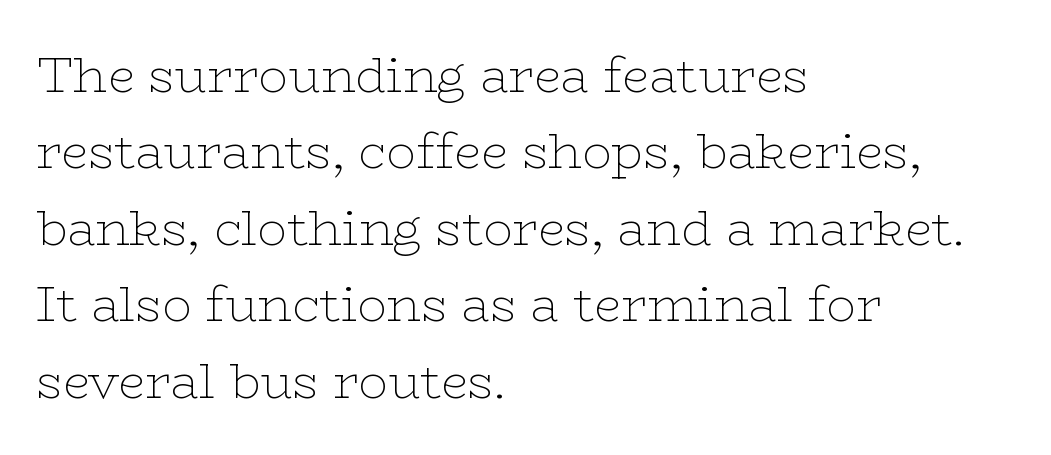
Weight: regular or lighter. Unlike a clean sans, this face finishes its strokes with serifs. The letters advance in unequal steps, a hallmark of proportional type. Honestly, the row spacing looks completely unremarkable. Short note: letters normally spaced. The lettering holds an erect, upright posture throughout.
